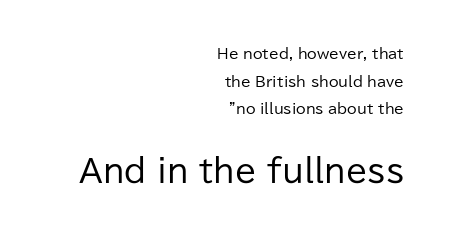
The image shows 31 px regular-weight sans-serif type, upright; set right-aligned, loose line spacing (1.97x), normal letter spacing, not underlined; the second (bottom) block is 2.21x larger; low stroke contrast and a medium x-height.
